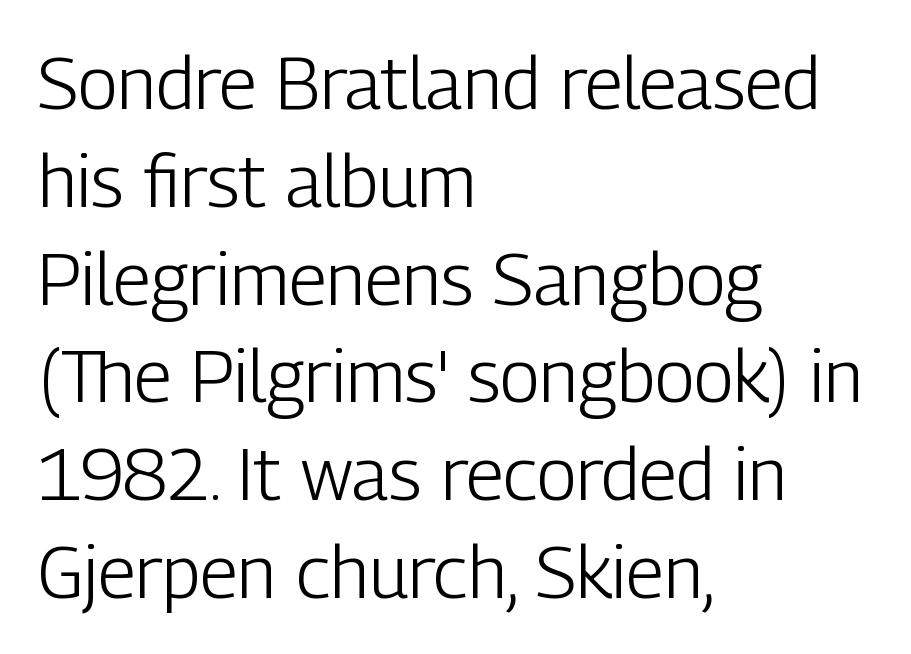
{"serif": "no", "italic": "no", "bold": "no", "weight": "light", "width": "condensed", "stroke_contrast": "low", "x_height": "medium", "monospaced": "no", "underline": "no", "align": "left", "line_spacing": "normal", "line_spacing_ratio": 1.34, "letter_spacing": "normal", "letter_spacing_em": 0.0, "glyph_px": 73}
